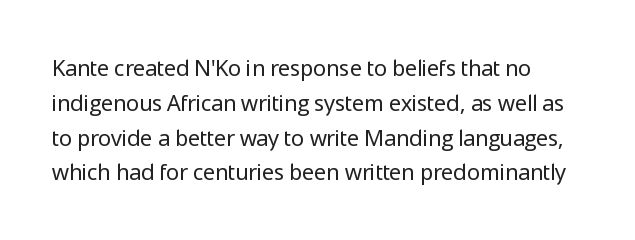
Summary of vertical rhythm: regular, with standard interline spacing. Nobody touched the tracking dial on this one. Each row of text sits above clean, open space. A quiet, ordinary-to-light weight characterises the typeface. The typography opts for an upright posture over an oblique one.
